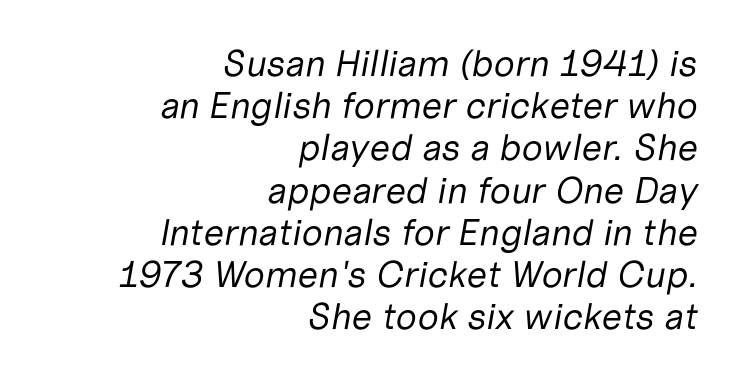
Q: Is the text bold? A: No.
Q: Is the text italic (slanted)? A: Yes, it leans right by about 10 degrees.
Q: Is the text underlined? A: No.
Q: How is the paragraph aligned? A: Right-aligned.
Q: Is the spacing between letters normal or unusually wide? A: Normal.
Q: Is the spacing between lines tight, normal or loose? A: Tight.
Q: Width (condensed, normal, or wide)? A: Normal.
Q: Stroke contrast? A: Low.
Q: x-height? A: Medium.
Q: Monospaced? A: No.
